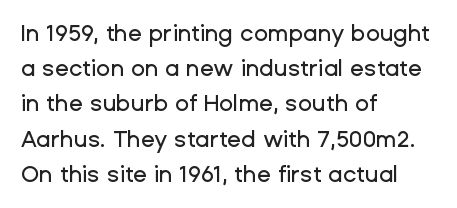
Q: Is the text italic (slanted)? A: No, it is upright.
Q: Is the text underlined? A: No.
Q: How is the paragraph aligned? A: Left-aligned.
Q: Is the spacing between letters normal or unusually wide? A: Normal.
Q: Is the spacing between lines tight, normal or loose? A: Normal.
